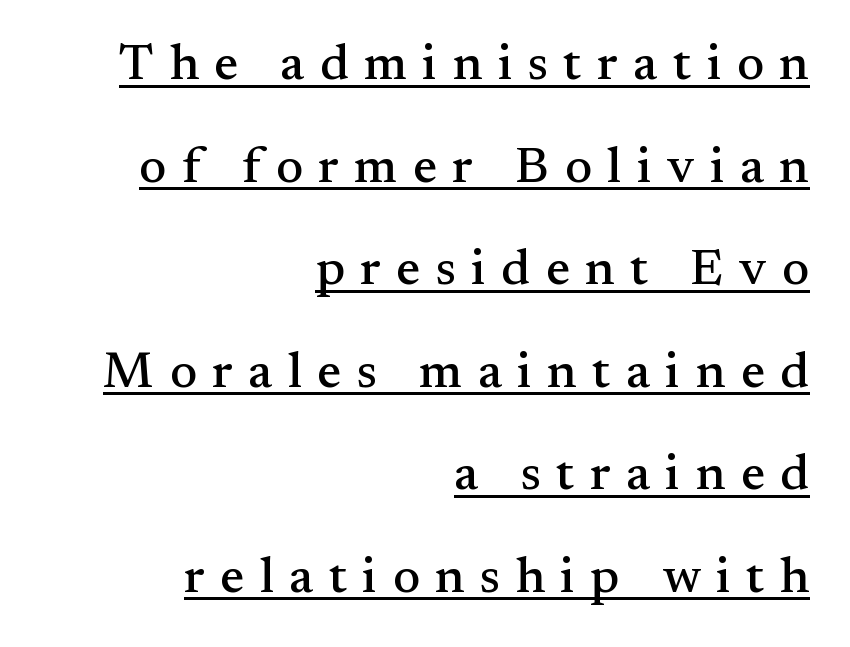
{"serif": "yes", "italic": "no", "width": "normal", "stroke_contrast": "medium", "x_height": "small", "monospaced": "no", "underline": "yes", "align": "right", "line_spacing": "loose", "line_spacing_ratio": 2.01, "letter_spacing": "wide", "letter_spacing_em": 0.3, "glyph_px": 51}
